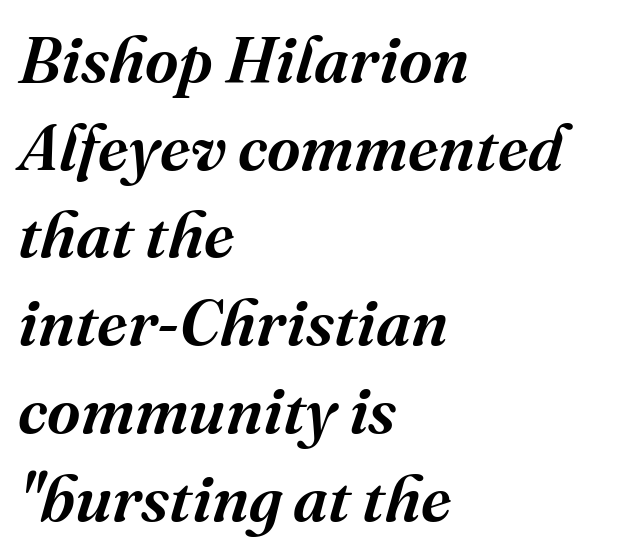
The image shows 65 px semibold serif type, italic (leaning right); set left-aligned, normal line spacing (1.35x), normal letter spacing, not underlined; medium stroke contrast and a medium x-height.
